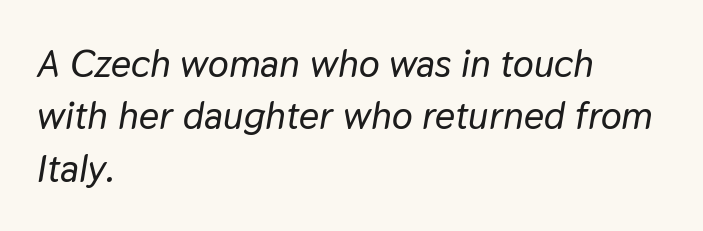
Rule under the text: the space is simply empty. Emphasis-style slanted type is in use. Do the characters align in a grid? No, the font is proportional. The gaps between neighbouring characters are ordinary and unremarkable. Reading down the block, your eye returns to a fixed left position each line. Whoever set this chose a conventional vertical rhythm.
